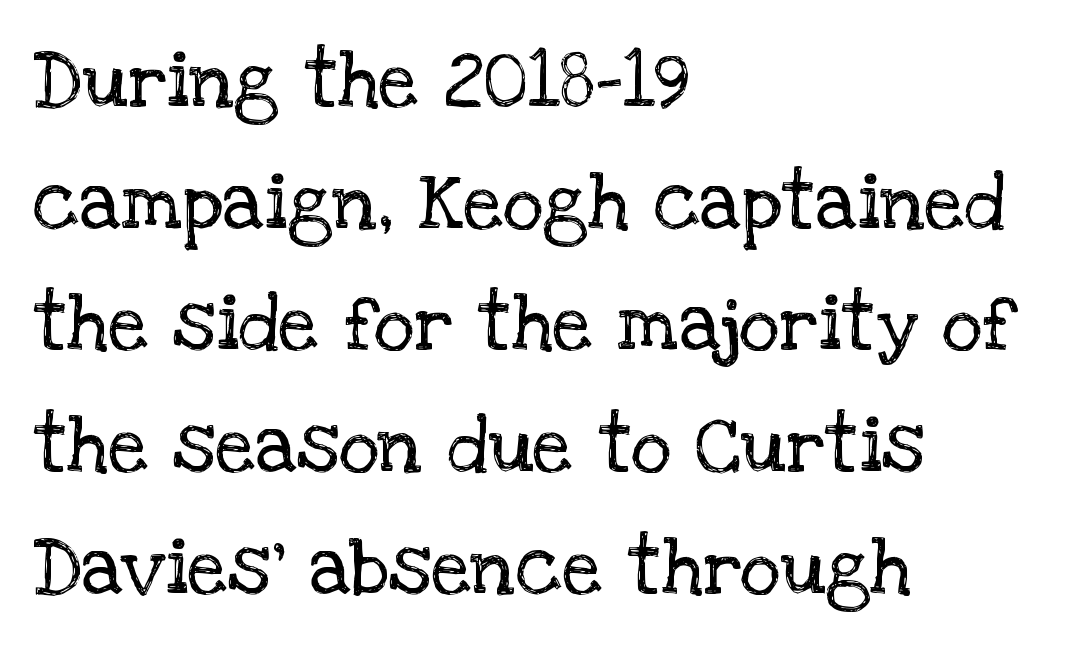
{"serif": "yes", "italic": "no", "bold": "no", "weight": "regular", "width": "normal", "stroke_contrast": "low", "x_height": "large", "monospaced": "no", "underline": "no", "align": "left", "line_spacing": "normal", "line_spacing_ratio": 1.54, "letter_spacing": "normal", "letter_spacing_em": 0.0, "glyph_px": 79}
